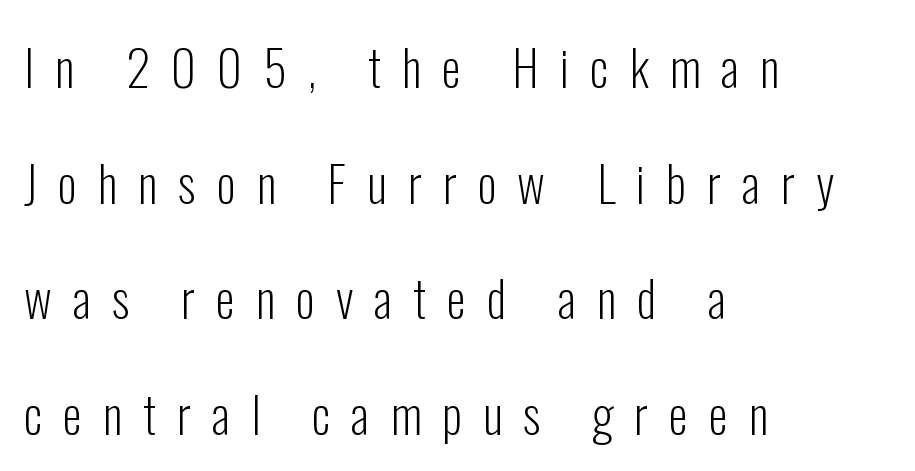
{"serif": "no", "italic": "no", "bold": "no", "weight": "light", "width": "condensed", "stroke_contrast": "low", "x_height": "medium", "monospaced": "no", "underline": "no", "align": "left", "line_spacing": "loose", "line_spacing_ratio": 2.36, "letter_spacing": "wide", "letter_spacing_em": 0.43, "glyph_px": 49}
